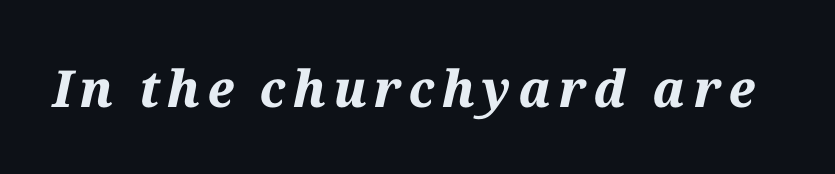
The image shows 51 px bold type, italic (leaning right); set not underlined; medium stroke contrast and a medium x-height.
